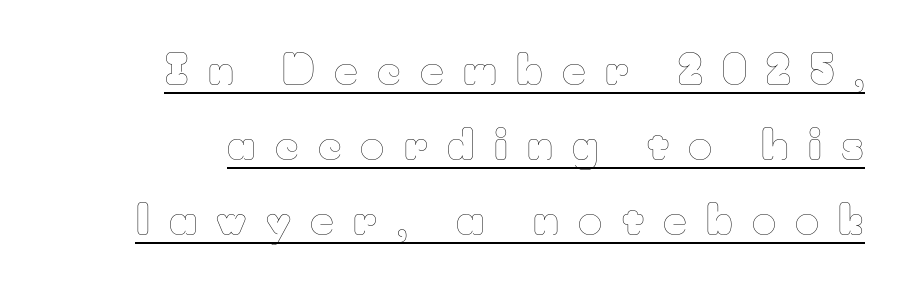
Somebody hit Ctrl+U on this one — the words are underlined. Leftover space on each line is placed entirely before the opening word. The letters are spread apart with noticeably loose tracking. Does the lettering tilt? It doesn't — this is upright. Heft: none added — not bold. Looks like regular typesetting: each glyph gets only the width it needs.
